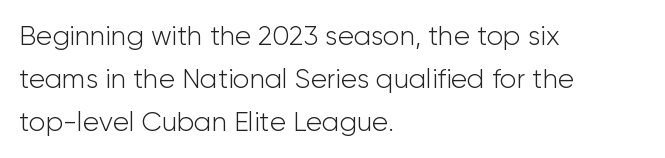
Q: Is the text bold? A: No.
Q: Is the text italic (slanted)? A: No, it is upright.
Q: Is the text underlined? A: No.
Q: How is the paragraph aligned? A: Left-aligned.
Q: Is the spacing between letters normal or unusually wide? A: Normal.
Q: Is the spacing between lines tight, normal or loose? A: Normal.
